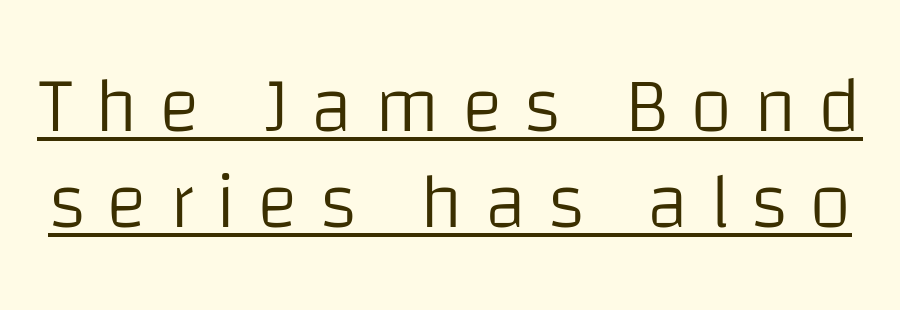
Check where the strokes stop: nothing finishes them off — pure sans. These characters rest on top of a visible drawn line. Quick note: not italic, upright. On a weight scale, this lands at 450 or below. Tracking value appears strongly positive — letters spread wide.
